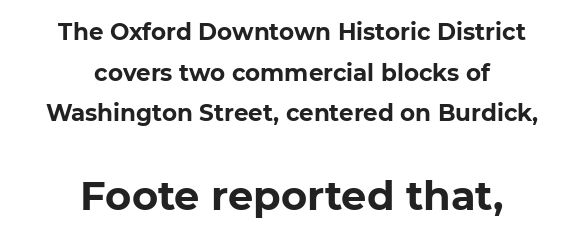
Q: Is the text bold? A: Yes.
Q: Is the text italic (slanted)? A: No, it is upright.
Q: Is the typeface a serif or a sans-serif typeface? A: Sans-serif.
Q: Is the text underlined? A: No.
Q: How is the paragraph aligned? A: Centered.
Q: Is the spacing between letters normal or unusually wide? A: Normal.
Q: Which block of text is set in a larger size, the first (top) or the second (bottom)? A: The second (bottom) one.
Q: Width (condensed, normal, or wide)? A: Normal.
Q: Stroke contrast? A: Low.
Q: x-height? A: Medium.
Q: Monospaced? A: No.
